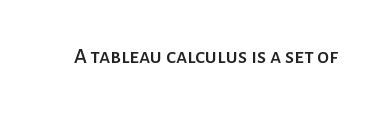
Tall strokes in this sample are plumb rather than angled. Short note: letters normally spaced. Lines of text with bare space underneath.
